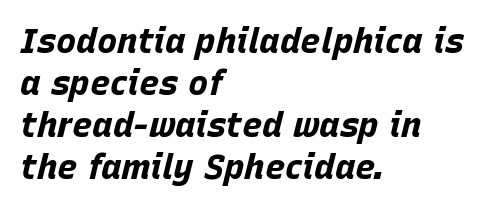
The image shows 34 px bold type, italic (leaning right); set left-aligned, line spacing 1.24x, normal letter spacing, not underlined; low stroke contrast and a large x-height.
